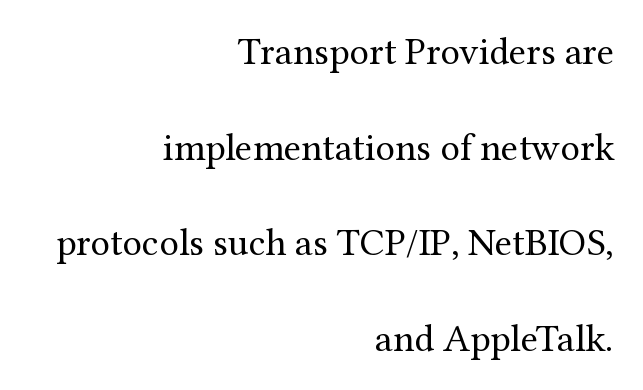
This sample uses a serif face. The letterforms sit at book weight or below. Every stem runs plumb, perpendicular to the baseline. Each letter keeps its own natural width here, so spacing adapts to shape.
